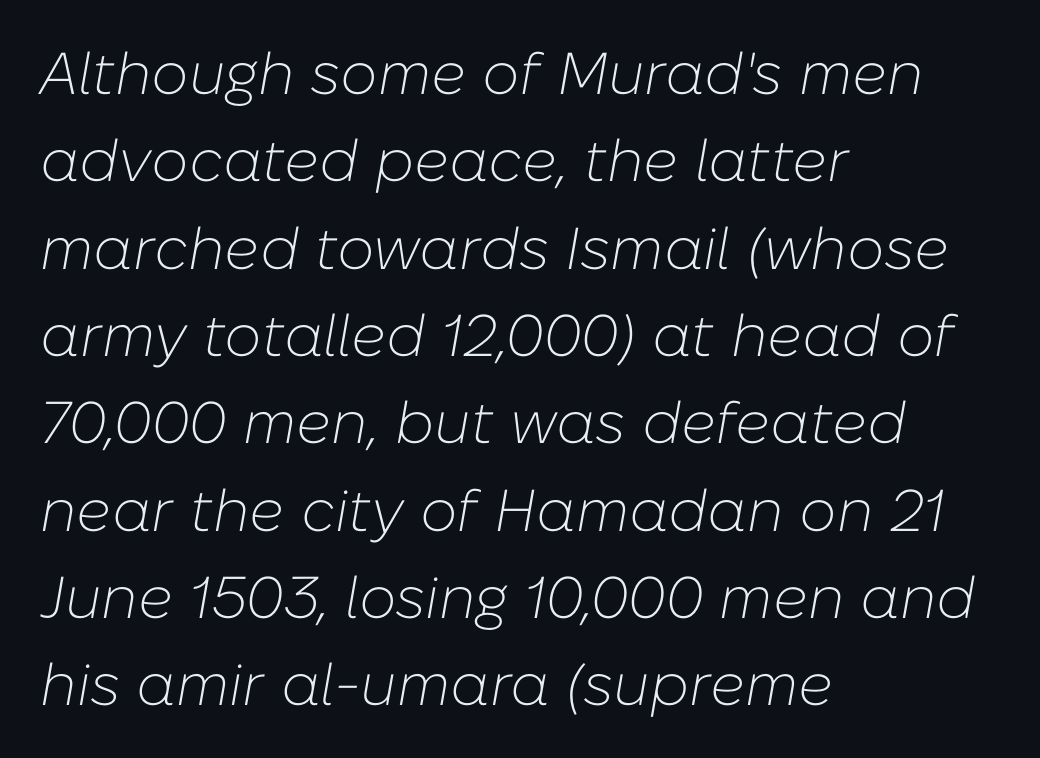
{"italic": "yes", "lean": "right", "slant_degrees": 10, "bold": "no", "weight": "light", "width": "normal", "stroke_contrast": "low", "x_height": "medium", "monospaced": "no", "underline": "no", "align": "left", "line_spacing": "normal", "line_spacing_ratio": 1.48, "letter_spacing": "normal", "letter_spacing_em": 0.0, "glyph_px": 59}
